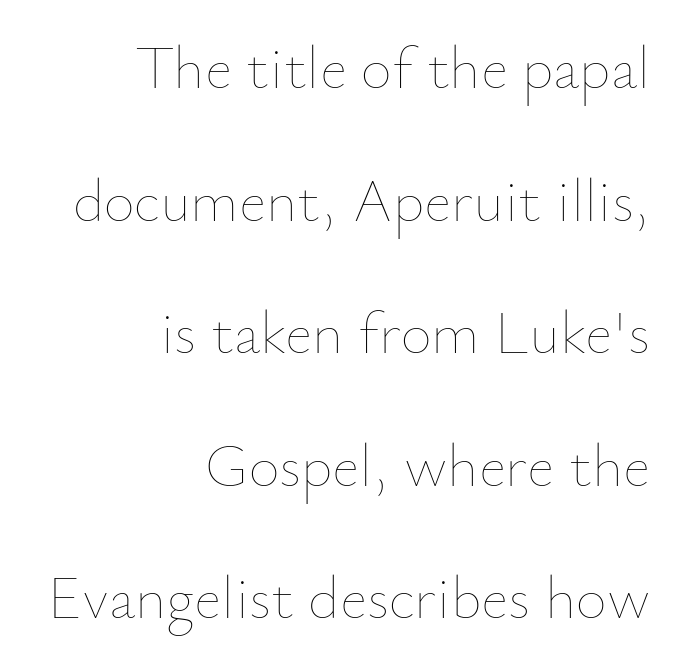
The image shows 60 px thin type, upright; set right-aligned, loose line spacing (2.21x), normal letter spacing, not underlined; low stroke contrast and a small x-height.
